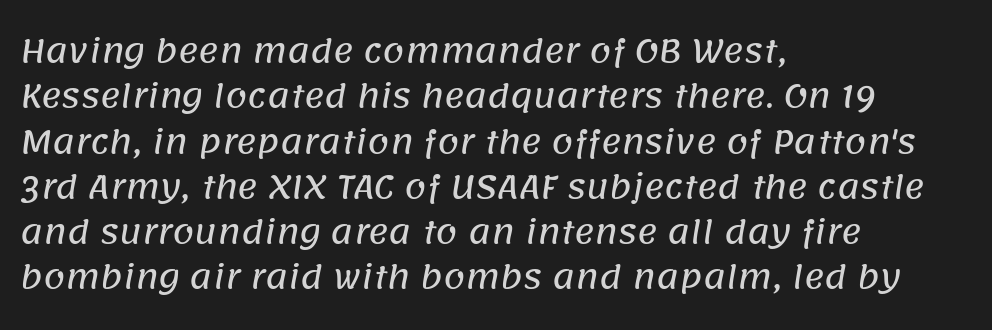
{"serif": "no", "width": "normal", "stroke_contrast": "low", "x_height": "large", "monospaced": "no", "underline": "no", "align": "left", "line_spacing": "normal", "line_spacing_ratio": 1.46, "letter_spacing": "normal", "letter_spacing_em": 0.0, "glyph_px": 31}
